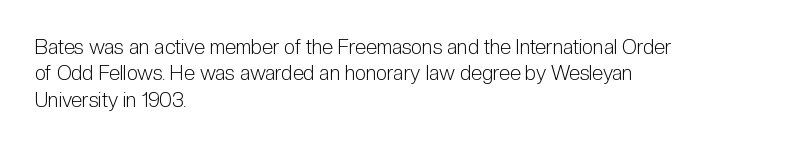
Characters remain perfectly vertical along every line. Rows of type keep a routine distance in the vertical direction. The face looks like a standard text weight, possibly lighter. Letter spacing: default. Each row of text sits above clean, open space.
